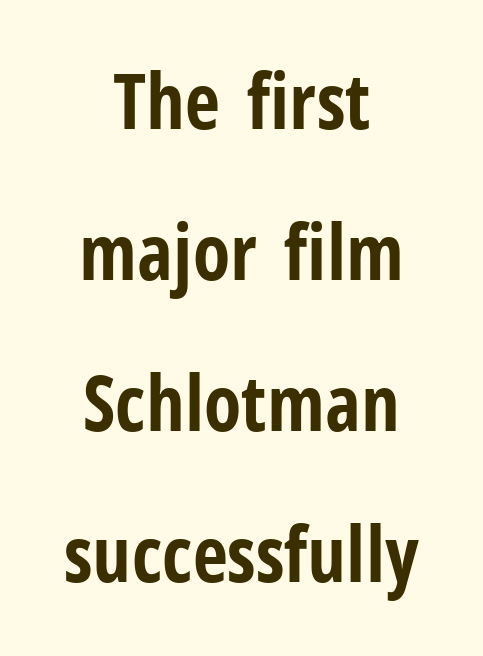
Q: Is the text bold? A: Yes.
Q: Is the text italic (slanted)? A: No, it is upright.
Q: Is the typeface a serif or a sans-serif typeface? A: Sans-serif.
Q: Is the text underlined? A: No.
Q: How is the paragraph aligned? A: Centered.
Q: Is the spacing between letters normal or unusually wide? A: Normal.
Q: Is the spacing between lines tight, normal or loose? A: Loose.
Q: Width (condensed, normal, or wide)? A: Condensed.
Q: Stroke contrast? A: Low.
Q: x-height? A: Medium.
Q: Monospaced? A: No.
